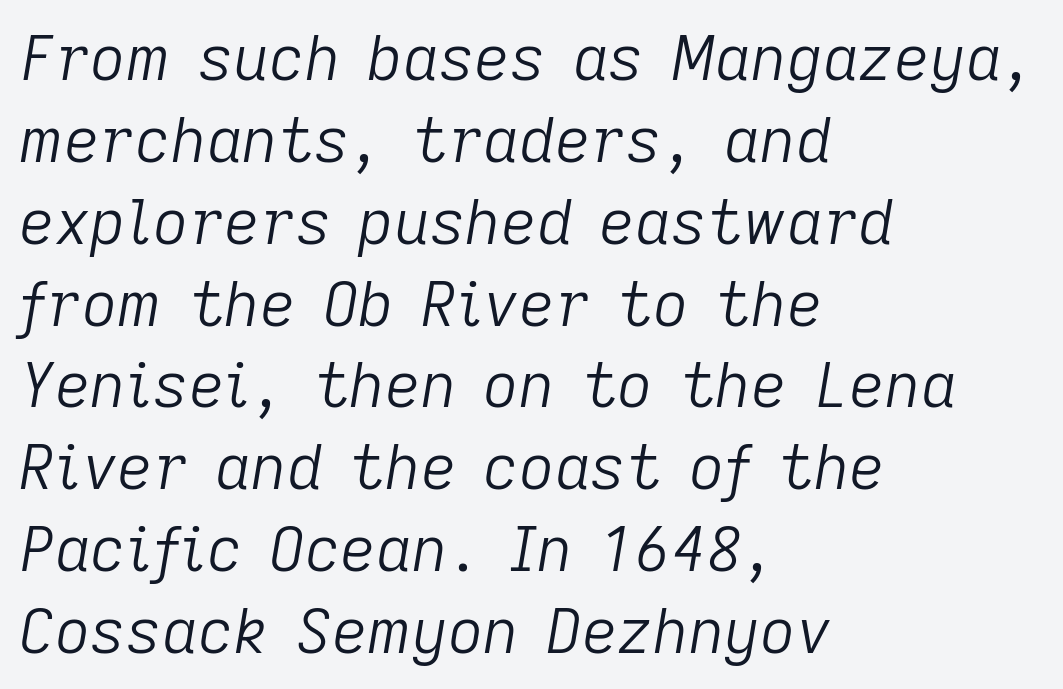
Q: Is the text bold? A: No.
Q: Is the text italic (slanted)? A: Yes, it leans right by about 9 degrees.
Q: Is the text underlined? A: No.
Q: How is the paragraph aligned? A: Left-aligned.
Q: Is the spacing between letters normal or unusually wide? A: Normal.
Q: Is the spacing between lines tight, normal or loose? A: Normal.
Q: Width (condensed, normal, or wide)? A: Normal.
Q: Stroke contrast? A: Low.
Q: x-height? A: Medium.
Q: Monospaced? A: No.
